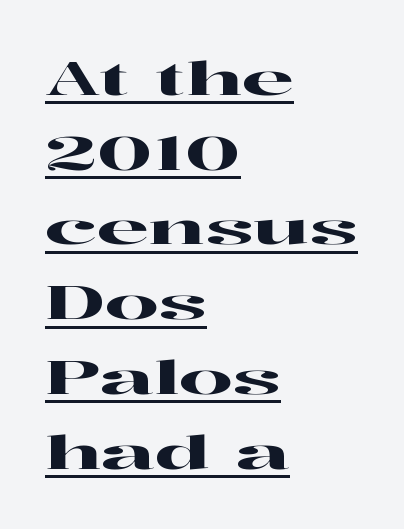
The image shows 47 px wide serif type, upright; set left-aligned, normal line spacing (1.59x), normal letter spacing, underlined; high stroke contrast and a medium x-height.
